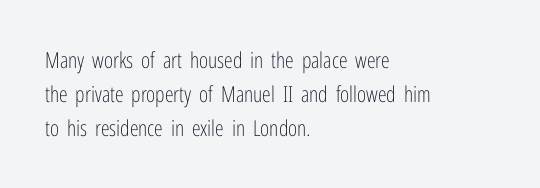
These lines stack with their left ends in a neat column. Any mark beneath the type? The region is blank. Short note: letters normally spaced. The type sits square on the baseline with zero lean.
